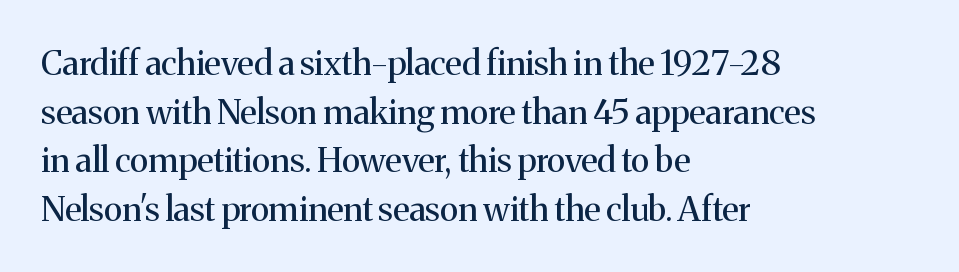
The image shows 34 px regular-weight serif type, upright; set left-aligned, normal line spacing (1.43x), normal letter spacing, not underlined; medium stroke contrast and a medium x-height.
